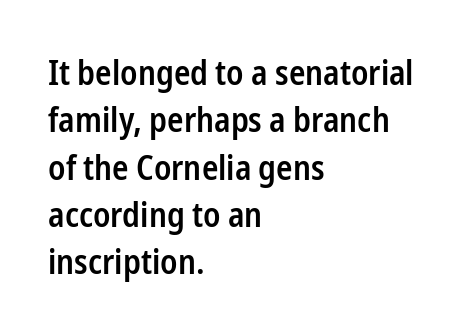
{"serif": "no", "italic": "no", "bold": "semi", "weight": "semibold", "width": "condensed", "stroke_contrast": "low", "x_height": "medium", "monospaced": "no", "underline": "no", "align": "left", "line_spacing": "normal", "line_spacing_ratio": 1.39, "letter_spacing": "normal", "letter_spacing_em": 0.0, "glyph_px": 34}
